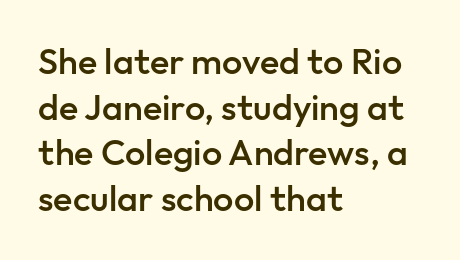
{"serif": "no", "italic": "no", "bold": "semi", "weight": "semibold", "width": "normal", "stroke_contrast": "low", "x_height": "medium", "monospaced": "no", "underline": "no", "align": "left", "line_spacing": "normal", "line_spacing_ratio": 1.27, "letter_spacing": "normal", "letter_spacing_em": 0.0, "glyph_px": 36}
